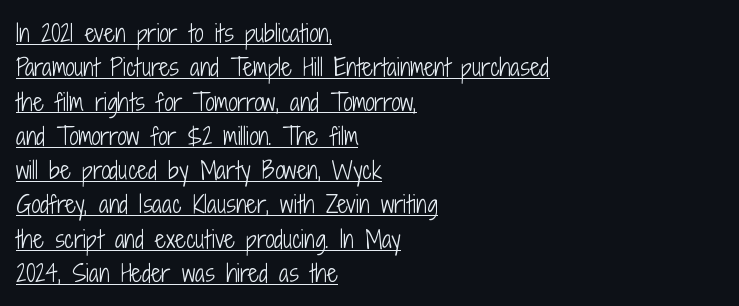
Q: Is the text bold? A: No.
Q: Is the text italic (slanted)? A: No, it is upright.
Q: Is the text underlined? A: Yes.
Q: How is the paragraph aligned? A: Left-aligned.
Q: Is the spacing between letters normal or unusually wide? A: Normal.
Q: Is the spacing between lines tight, normal or loose? A: Normal.
